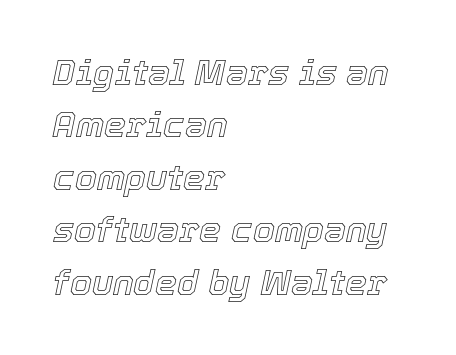
{"italic": "yes", "lean": "right", "slant_degrees": 12, "width": "normal", "x_height": "medium", "monospaced": "no", "underline": "no", "align": "left", "line_spacing": "normal", "line_spacing_ratio": 1.5, "letter_spacing": "normal", "letter_spacing_em": 0.0, "glyph_px": 35}
